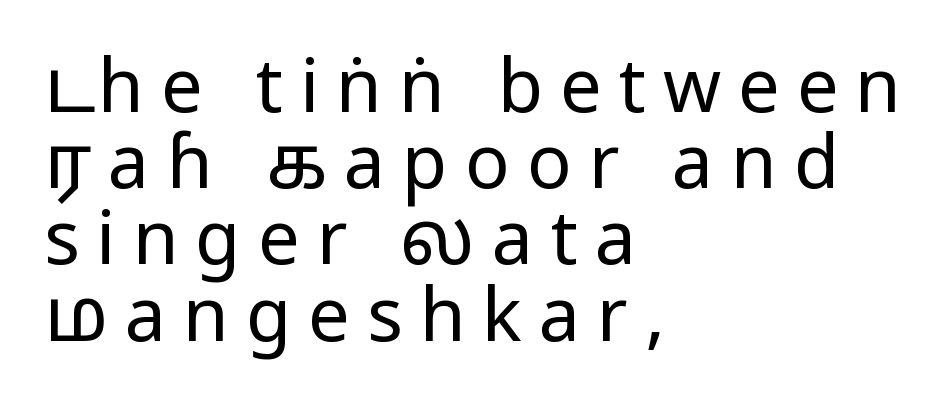
Q: Is the text bold? A: No.
Q: Is the text italic (slanted)? A: No, it is upright.
Q: Is the typeface a serif or a sans-serif typeface? A: Sans-serif.
Q: Is the text underlined? A: No.
Q: How is the paragraph aligned? A: Left-aligned.
Q: Is the spacing between letters normal or unusually wide? A: Unusually wide.
Q: Is the spacing between lines tight, normal or loose? A: Tight.
Q: Width (condensed, normal, or wide)? A: Condensed.
Q: Stroke contrast? A: Low.
Q: x-height? A: Large.
Q: Monospaced? A: No.
